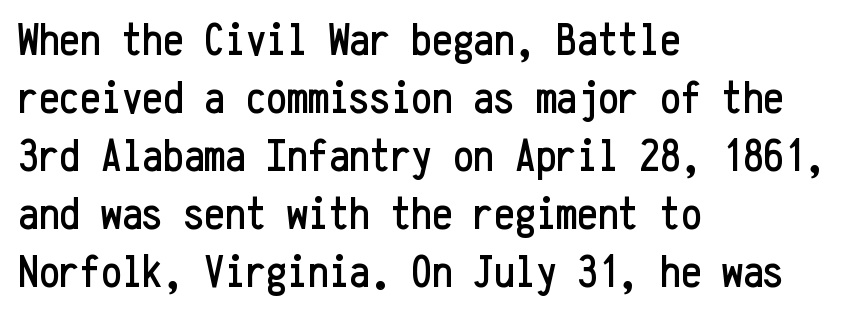
{"serif": "no", "italic": "no", "width": "condensed", "stroke_contrast": "low", "x_height": "medium", "monospaced": "yes", "underline": "no", "align": "left", "line_spacing": "normal", "line_spacing_ratio": 1.26, "letter_spacing": "normal", "letter_spacing_em": 0.0, "glyph_px": 46}
